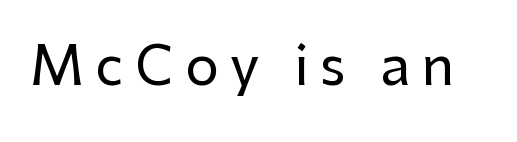
{"serif": "no", "italic": "no", "width": "normal", "stroke_contrast": "low", "x_height": "medium", "monospaced": "no", "underline": "no", "letter_spacing": "wide", "letter_spacing_em": 0.22, "glyph_px": 53}
